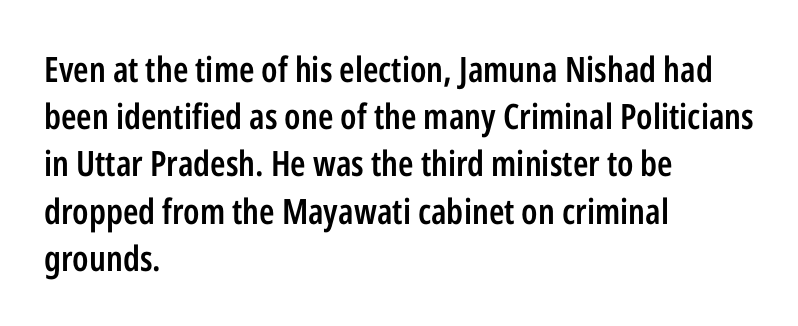
You could not count columns in this text — the font is proportionally spaced. Caption: standard tracking, unaltered. Notice how the stems are strictly vertical — no italics here. Every row of glyphs begins at an identical x-position on the left.
